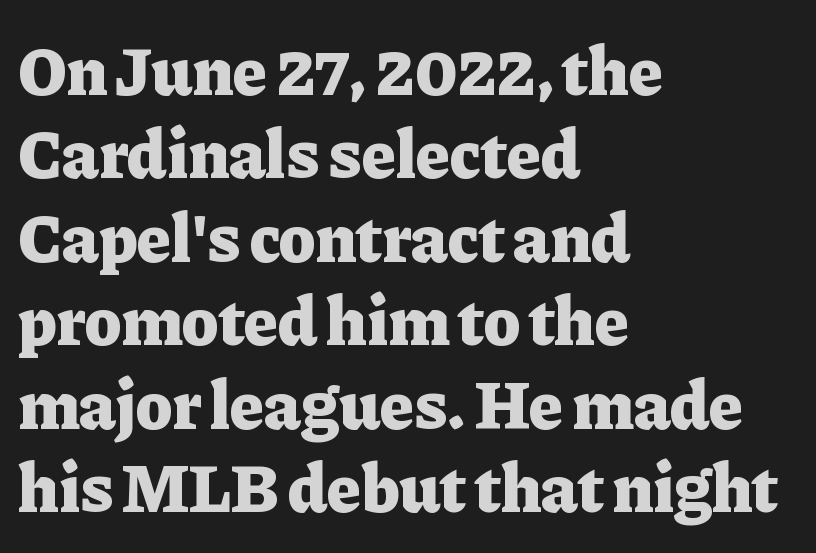
{"serif": "yes", "italic": "no", "bold": "yes", "weight": "heavy", "width": "normal", "stroke_contrast": "low", "x_height": "medium", "monospaced": "no", "underline": "no", "align": "left", "line_spacing_ratio": 1.21, "letter_spacing": "normal", "letter_spacing_em": 0.0, "glyph_px": 69}
